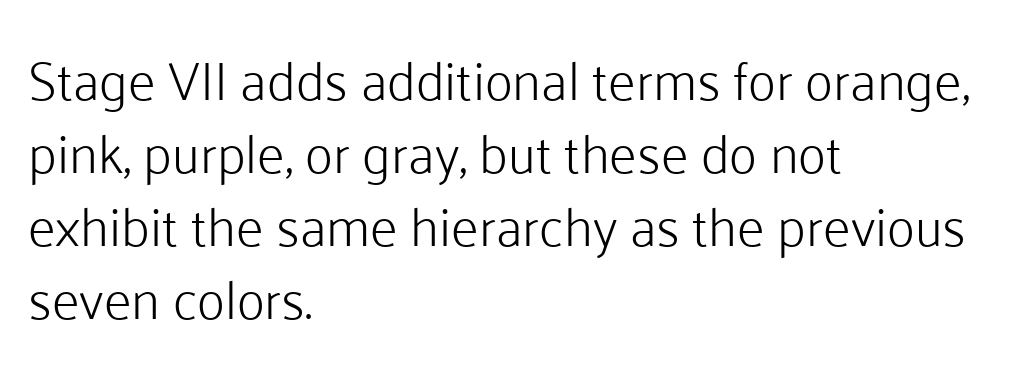
{"serif": "no", "italic": "no", "bold": "no", "weight": "light", "width": "normal", "stroke_contrast": "low", "x_height": "medium", "monospaced": "no", "underline": "no", "align": "left", "line_spacing": "normal", "line_spacing_ratio": 1.35, "letter_spacing": "normal", "letter_spacing_em": 0.0, "glyph_px": 54}
